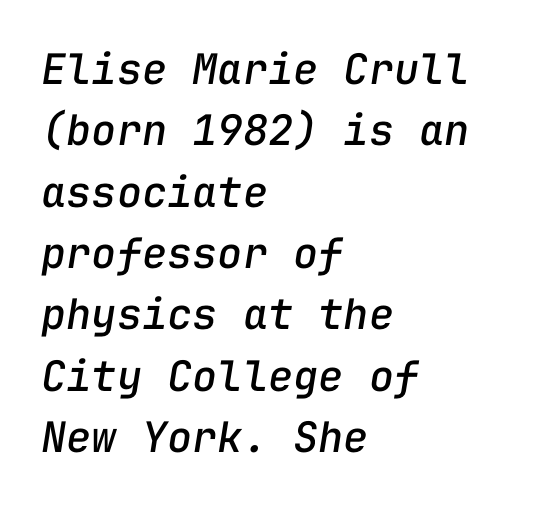
Horizontal alignment here is leftward, the default for most running prose. The lines sit at an ordinary, default distance from one another. A typesetter would call this zero additional tracking. The passage shown is typed in a monospace face where columns stay perfectly aligned. The typography opts for an oblique posture over an upright one. The area under the type is left untouched.
